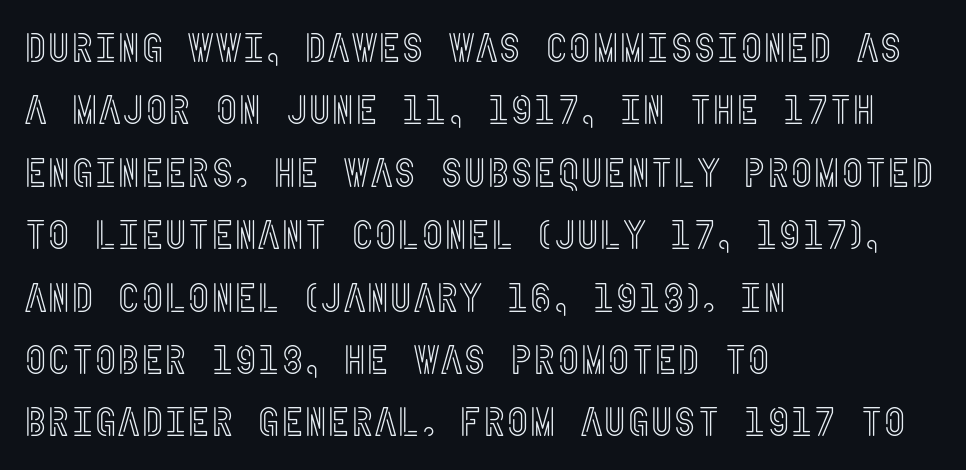
Q: Is the text italic (slanted)? A: No, it is upright.
Q: Is the text underlined? A: No.
Q: How is the paragraph aligned? A: Left-aligned.
Q: Is the spacing between letters normal or unusually wide? A: Normal.
Q: Is the spacing between lines tight, normal or loose? A: Normal.
Q: Width (condensed, normal, or wide)? A: Condensed.
Q: x-height? A: Large.
